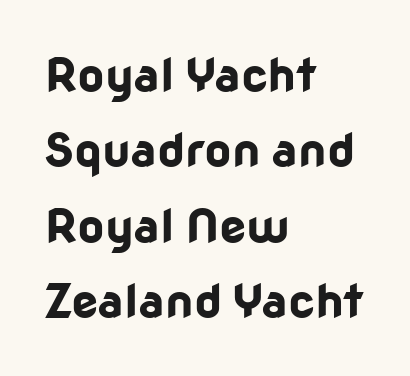
{"serif": "no", "italic": "no", "bold": "yes", "weight": "bold", "width": "normal", "stroke_contrast": "low", "x_height": "medium", "monospaced": "no", "underline": "no", "align": "left", "line_spacing": "normal", "line_spacing_ratio": 1.57, "letter_spacing": "normal", "letter_spacing_em": 0.0, "glyph_px": 48}
